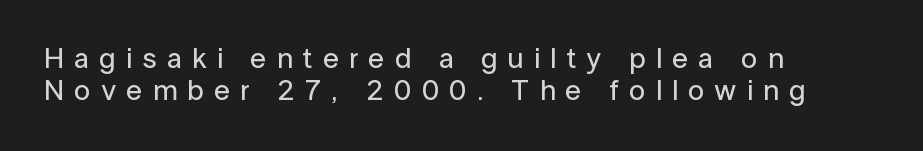
Q: Is the text italic (slanted)? A: No, it is upright.
Q: Is the typeface a serif or a sans-serif typeface? A: Sans-serif.
Q: Is the text underlined? A: No.
Q: How is the paragraph aligned? A: Left-aligned.
Q: Is the spacing between letters normal or unusually wide? A: Unusually wide.
Q: Is the spacing between lines tight, normal or loose? A: Tight.
Q: Width (condensed, normal, or wide)? A: Normal.
Q: Stroke contrast? A: Low.
Q: x-height? A: Medium.
Q: Monospaced? A: No.
